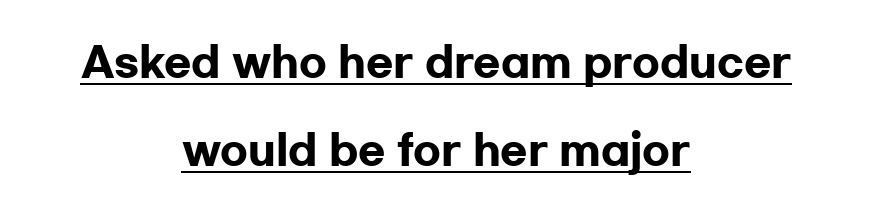
The image shows 40 px heavy, wide sans-serif type, upright; set centered, loose line spacing (2.2x), normal letter spacing, underlined; low stroke contrast and a medium x-height.
